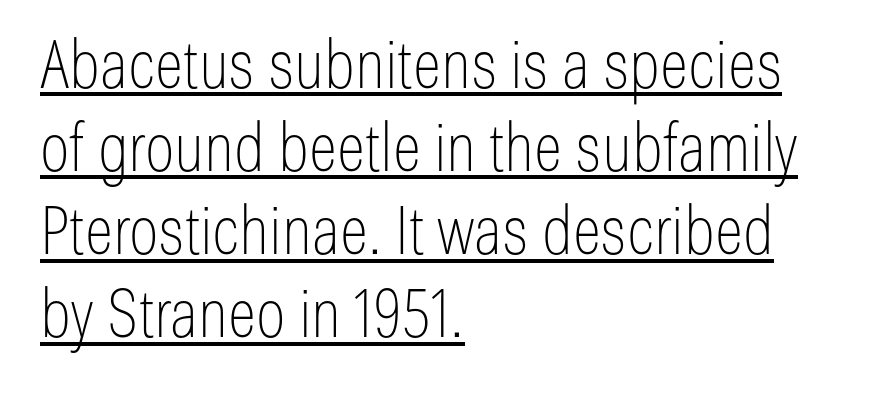
Where is the straight margin? On the left. This rendering leaves character spacing at its baseline value. Has an underline been added? It has. Tall strokes in this sample are plumb rather than angled. Stroke thickness stays within the range of a standard reading face or lighter. The typeface chosen for these lines omits serifs.
